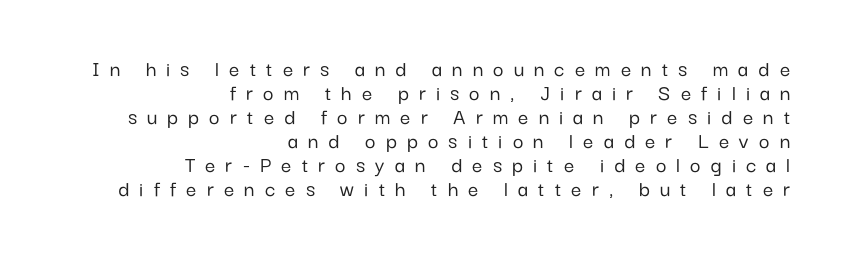
Q: Is the text italic (slanted)? A: No, it is upright.
Q: Is the text underlined? A: No.
Q: How is the paragraph aligned? A: Right-aligned.
Q: Is the spacing between letters normal or unusually wide? A: Unusually wide.
Q: Is the spacing between lines tight, normal or loose? A: Tight.
